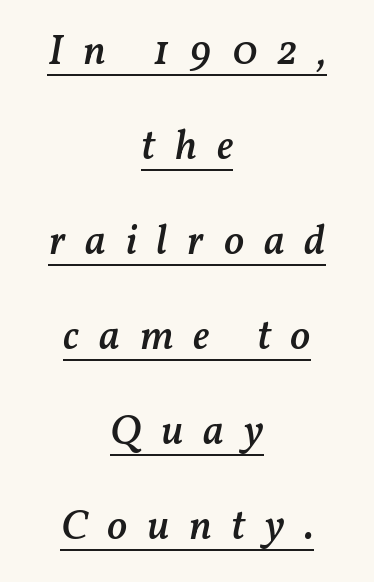
Substantial extra tracking has been applied to these lines. Varying glyph widths throughout — classic text-font behaviour. An italicized treatment has been applied to the whole sample. A bit beefed up — I'd call it semibold rather than bold. In CSS terms this would be text-align: center. Descenders here cross a horizontal rule under the line.
